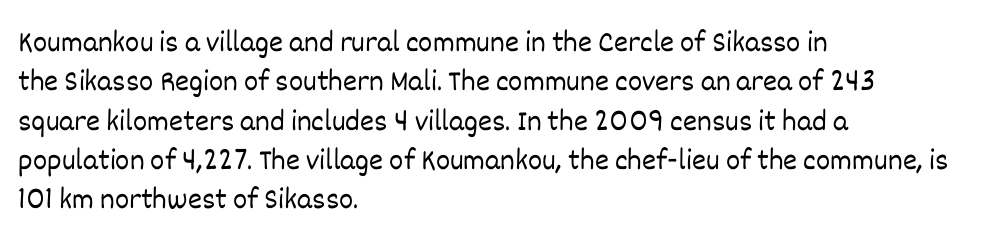
The image shows 30 px light type, upright; set left-aligned, normal line spacing (1.31x), normal letter spacing, not underlined; low stroke contrast and a large x-height.
